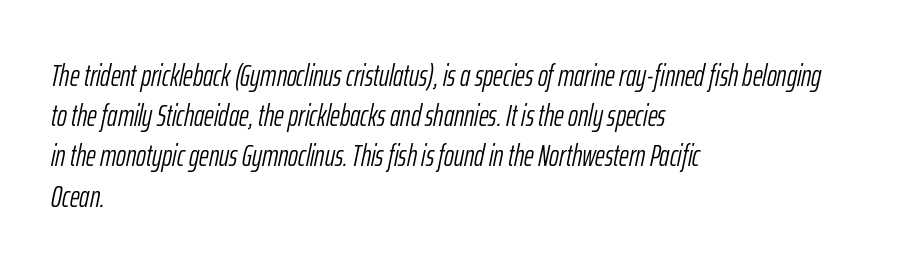
Bold? No — there's no thickening of the strokes. Yep, that's italic — everything's leaning. The block of text has a typical density, with ordinary space between rows. These lines keep a tight, regular rhythm from letter to letter.
